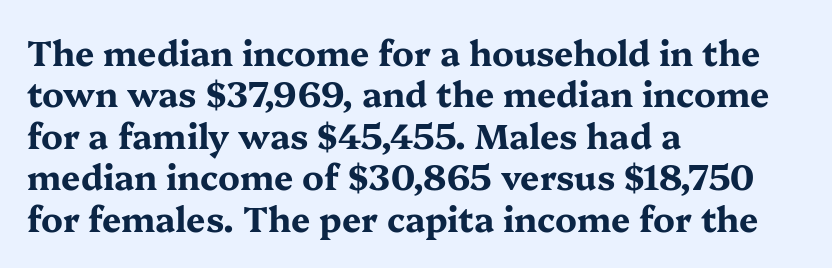
The space directly below the letters is spotless. Stroke terminals: seriffed. There is no visible air inserted between adjacent glyphs. The typography opts for an upright posture over an oblique one. Varying glyph widths throughout — classic text-font behaviour. What weight is shown? A full bold with thick strokes.
